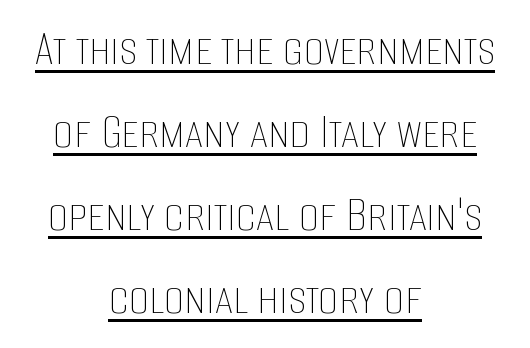
Heaviness? Minimal to ordinary, like unemphasized prose. The passage shown is underscored from start to finish. These lines keep a tight, regular rhythm from letter to letter. Is there much room between lines? A standard amount, neither cramped nor airy. Short and long lines alike share a common midpoint. Do the characters align in a grid? No, the font is proportional.
